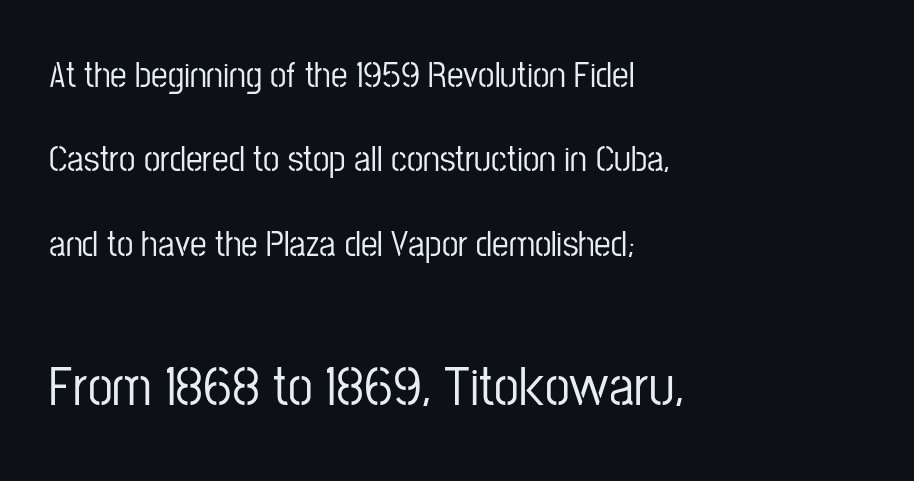
{"serif": "no", "italic": "no", "width": "condensed", "stroke_contrast": "low", "x_height": "medium", "monospaced": "no", "underline": "no", "align": "left", "line_spacing": "loose", "line_spacing_ratio": 2.28, "letter_spacing": "normal", "letter_spacing_em": 0.0, "larger_block": "second", "size_ratio": 1.51, "glyph_px": 56}
